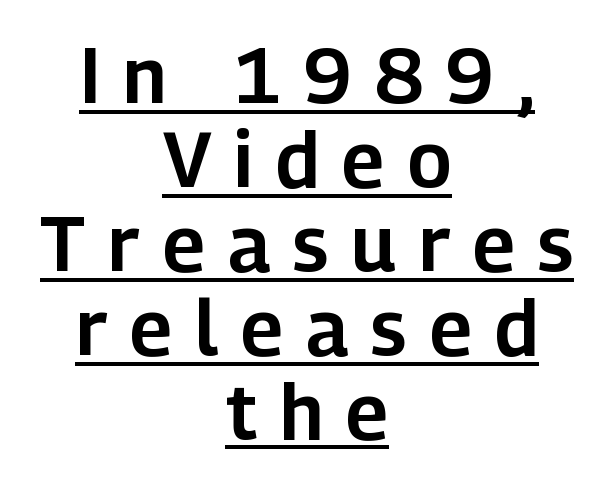
Q: Is the text italic (slanted)? A: No, it is upright.
Q: Is the typeface a serif or a sans-serif typeface? A: Sans-serif.
Q: Is the text underlined? A: Yes.
Q: How is the paragraph aligned? A: Centered.
Q: Is the spacing between letters normal or unusually wide? A: Unusually wide.
Q: Is the spacing between lines tight, normal or loose? A: Tight.
Q: Width (condensed, normal, or wide)? A: Normal.
Q: Stroke contrast? A: Low.
Q: x-height? A: Medium.
Q: Monospaced? A: No.
